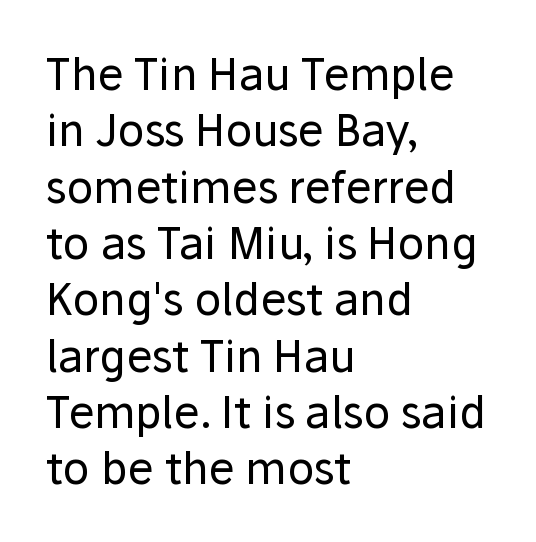
Q: Is the text bold? A: No.
Q: Is the text italic (slanted)? A: No, it is upright.
Q: Is the typeface a serif or a sans-serif typeface? A: Sans-serif.
Q: Is the text underlined? A: No.
Q: How is the paragraph aligned? A: Left-aligned.
Q: Is the spacing between letters normal or unusually wide? A: Normal.
Q: Is the spacing between lines tight, normal or loose? A: Normal.
Q: Width (condensed, normal, or wide)? A: Normal.
Q: Stroke contrast? A: Low.
Q: x-height? A: Medium.
Q: Monospaced? A: No.
